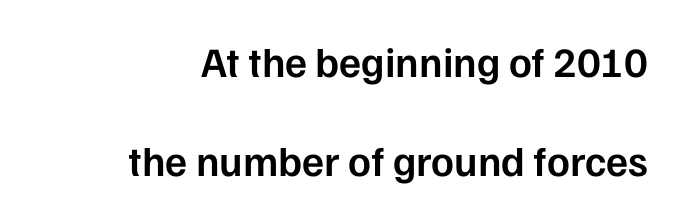
{"serif": "no", "italic": "no", "bold": "semi", "weight": "semibold", "width": "normal", "stroke_contrast": "low", "x_height": "medium", "monospaced": "no", "underline": "no", "align": "right", "line_spacing": "loose", "line_spacing_ratio": 2.35, "letter_spacing": "normal", "letter_spacing_em": 0.0, "glyph_px": 42}
